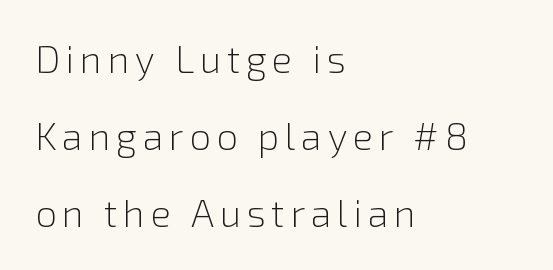
All the whitespace from short lines collects on the right. Loosely led — the rows are spread out. A quiet, ordinary-to-light weight characterises the typeface. Character widths vary here, with narrow letters taking less room than wide ones. The area under the type is left untouched.
